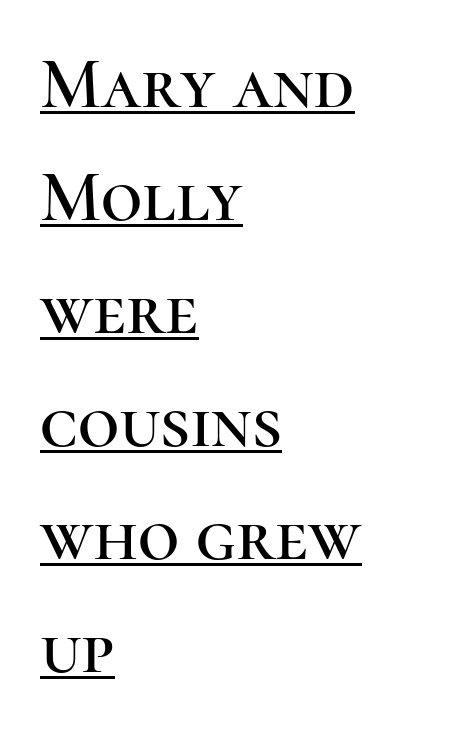
The type family on display is of the serif kind. Each new line begins a customary step beneath the previous one. Looks like regular typesetting: each glyph gets only the width it needs. The face used here appears with an underline applied. Tracking here is standard; glyphs follow each other at the usual distance. The ragged edge is on the right, which tells us the setting is flush left.
